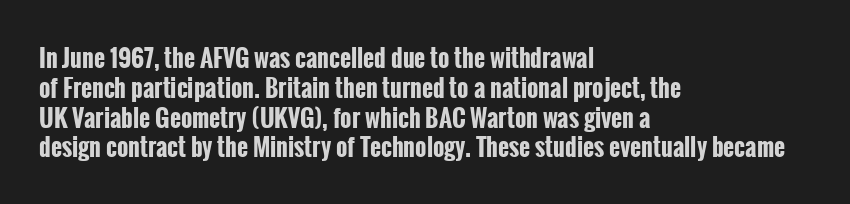
The image shows 24 px bold type, upright; set left-aligned, line spacing 1.24x, normal letter spacing, not underlined.
